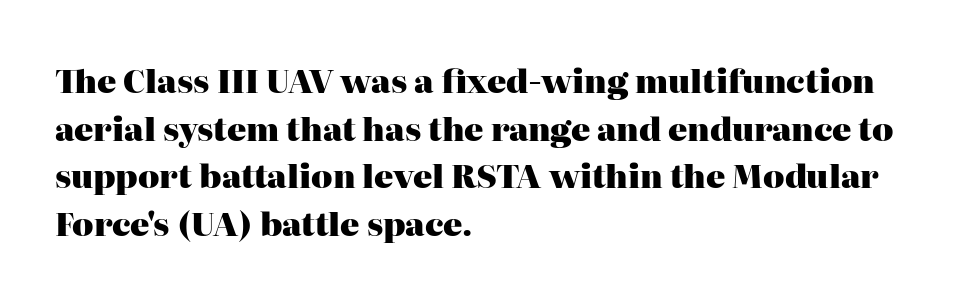
Q: Is the text bold? A: Yes.
Q: Is the text italic (slanted)? A: No, it is upright.
Q: Is the typeface a serif or a sans-serif typeface? A: Serif.
Q: Is the text underlined? A: No.
Q: How is the paragraph aligned? A: Left-aligned.
Q: Is the spacing between letters normal or unusually wide? A: Normal.
Q: Is the spacing between lines tight, normal or loose? A: Normal.
Q: Width (condensed, normal, or wide)? A: Normal.
Q: Stroke contrast? A: High.
Q: x-height? A: Medium.
Q: Monospaced? A: No.
